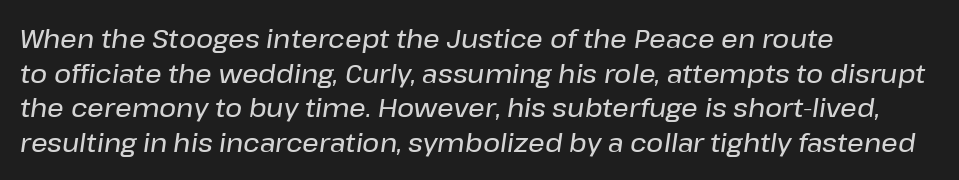
Nobody touched the tracking dial on this one. Only glyphs here, with clear space below each row. Is the block centered? No — it sits flush against the left margin. Rows of type keep a routine distance in the vertical direction. If you drew a line through each stem, it would be angled.
